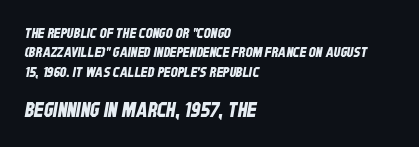
The image shows 20 px text type; set left-aligned, normal line spacing (1.39x), normal letter spacing, not underlined; the second (bottom) block is 1.43x larger.
